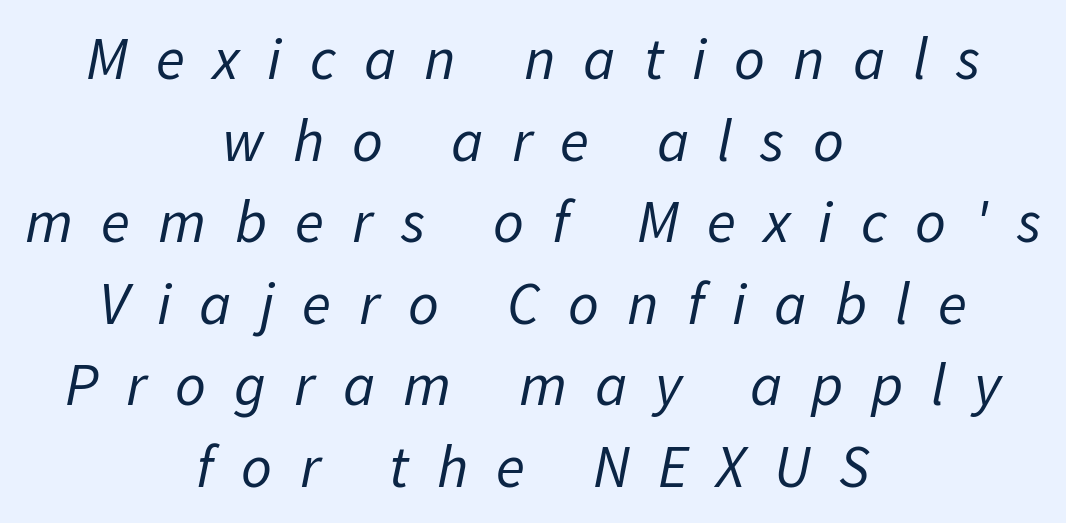
Q: Is the text bold? A: No.
Q: Is the text italic (slanted)? A: Yes, it leans right by about 11 degrees.
Q: Is the text underlined? A: No.
Q: How is the paragraph aligned? A: Centered.
Q: Is the spacing between letters normal or unusually wide? A: Unusually wide.
Q: Is the spacing between lines tight, normal or loose? A: Normal.
Q: Width (condensed, normal, or wide)? A: Normal.
Q: Stroke contrast? A: Low.
Q: x-height? A: Medium.
Q: Monospaced? A: No.
